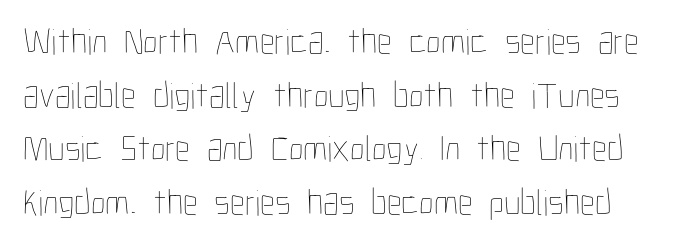
The image shows 37 px thin, condensed type, upright; set normal line spacing (1.45x), normal letter spacing, not underlined; low stroke contrast and a medium x-height.
